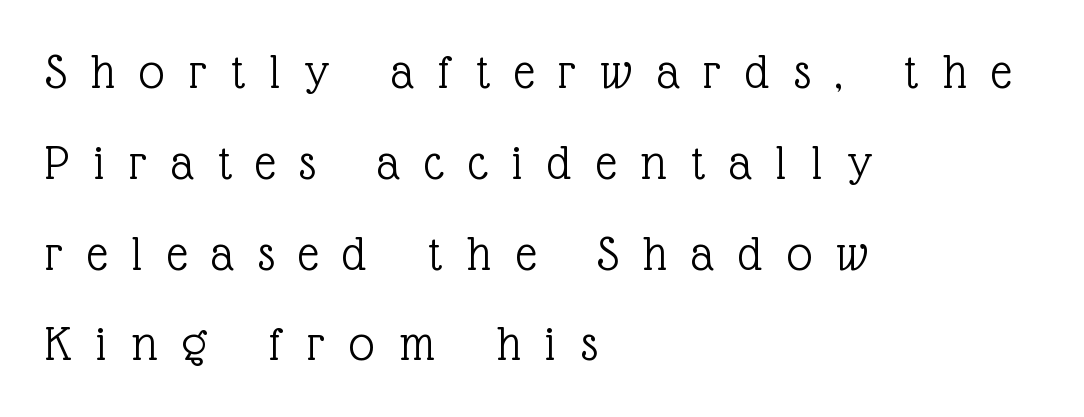
Spacing verdict: proportional, widths tailored to each character. Check the space under the baseline: it is left empty. Caption: face not bold, strokes unweighted. You can tell from the footed stems that serif type was used.
